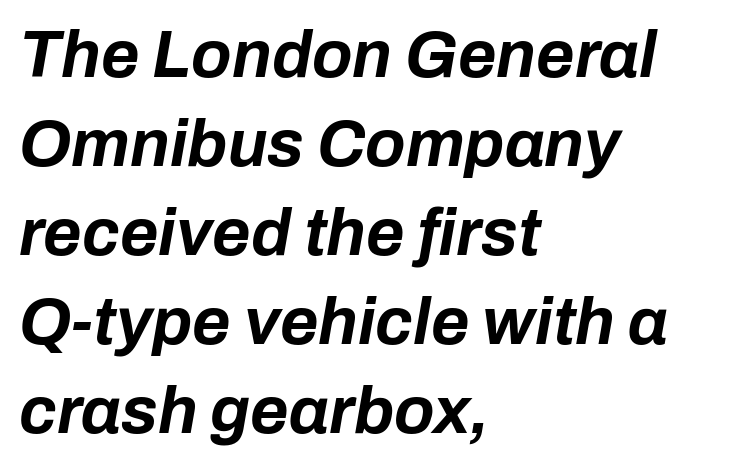
Q: Is the text bold? A: Yes.
Q: Is the text italic (slanted)? A: Yes, it leans right by about 10 degrees.
Q: Is the text underlined? A: No.
Q: How is the paragraph aligned? A: Left-aligned.
Q: Is the spacing between letters normal or unusually wide? A: Normal.
Q: Is the spacing between lines tight, normal or loose? A: Normal.
Q: Width (condensed, normal, or wide)? A: Normal.
Q: Stroke contrast? A: Low.
Q: x-height? A: Medium.
Q: Monospaced? A: No.
